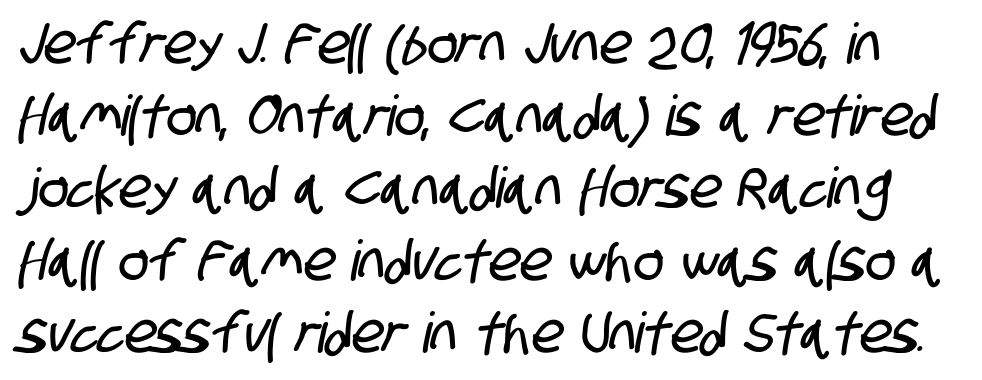
{"serif": "no", "width": "condensed", "stroke_contrast": "low", "x_height": "large", "monospaced": "no", "underline": "no", "line_spacing": "normal", "line_spacing_ratio": 1.29, "letter_spacing": "normal", "letter_spacing_em": 0.0, "glyph_px": 56}
